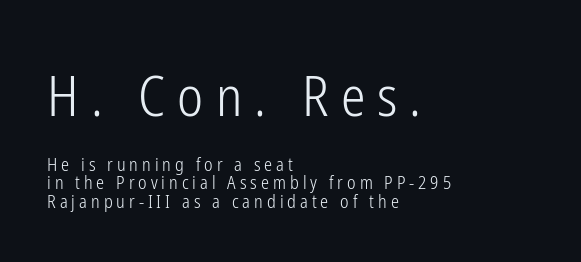
Q: Is the text bold? A: No.
Q: Is the text italic (slanted)? A: No, it is upright.
Q: Is the typeface a serif or a sans-serif typeface? A: Sans-serif.
Q: Is the text underlined? A: No.
Q: How is the paragraph aligned? A: Left-aligned.
Q: Is the spacing between letters normal or unusually wide? A: Unusually wide.
Q: Is the spacing between lines tight, normal or loose? A: Tight.
Q: Which block of text is set in a larger size, the first (top) or the second (bottom)? A: The first (top) one.
Q: Width (condensed, normal, or wide)? A: Condensed.
Q: Stroke contrast? A: Low.
Q: x-height? A: Medium.
Q: Monospaced? A: No.
